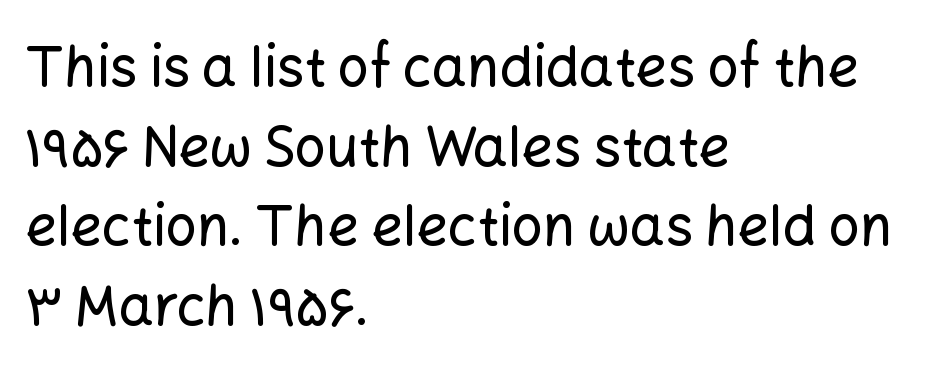
{"serif": "no", "italic": "no", "width": "normal", "stroke_contrast": "low", "x_height": "medium", "monospaced": "no", "underline": "no", "align": "left", "line_spacing": "normal", "line_spacing_ratio": 1.45, "letter_spacing": "normal", "letter_spacing_em": 0.0, "glyph_px": 55}
